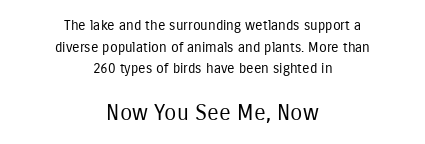
{"italic": "no", "bold": "no", "underline": "no", "align": "center", "line_spacing": "normal", "line_spacing_ratio": 1.54, "letter_spacing": "normal", "letter_spacing_em": 0.0, "larger_block": "second", "size_ratio": 1.57, "glyph_px": 22}
